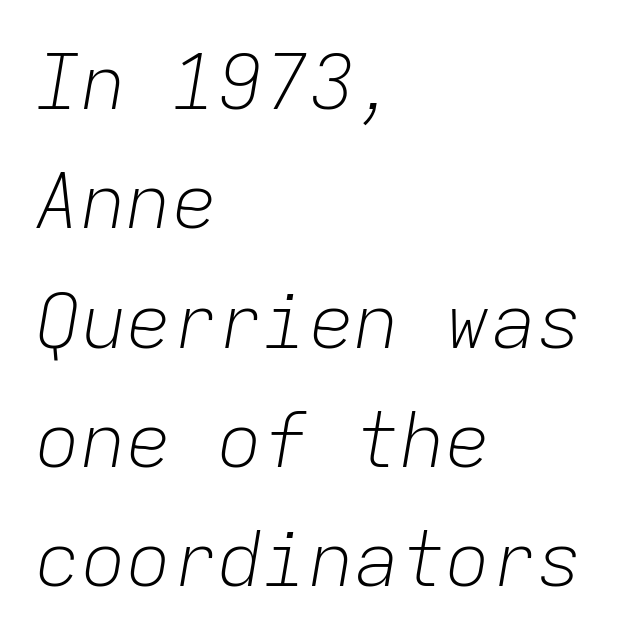
This is not heavy type; no bold has been used. The letters sit at their default tracking, neither squeezed nor spread. Is this a fixed-width face? Yes — each glyph sits in an identical cell. Leading matches the norm, producing a regular column. Style check: oblique.
